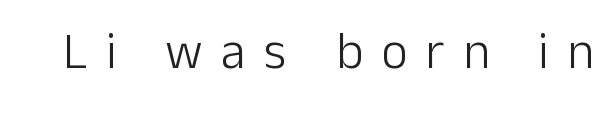
The image shows 51 px light sans-serif type, upright; set unusually wide letter spacing (+0.36 em), not underlined; low stroke contrast and a medium x-height.
